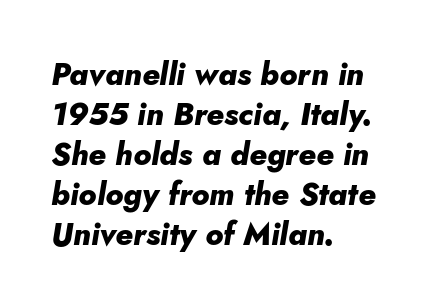
{"italic": "yes", "lean": "right", "slant_degrees": 5, "bold": "yes", "weight": "heavy", "width": "normal", "stroke_contrast": "low", "x_height": "small", "monospaced": "no", "underline": "no", "align": "left", "line_spacing": "normal", "line_spacing_ratio": 1.29, "letter_spacing": "normal", "letter_spacing_em": 0.0, "glyph_px": 31}
